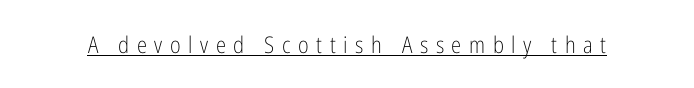
{"italic": "no", "bold": "no", "underline": "yes", "letter_spacing": "wide", "letter_spacing_em": 0.33, "glyph_px": 23}
